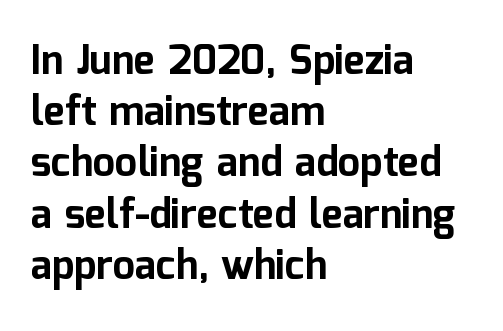
{"serif": "no", "italic": "no", "bold": "yes", "weight": "bold", "width": "normal", "stroke_contrast": "low", "x_height": "medium", "monospaced": "no", "underline": "no", "align": "left", "line_spacing": "normal", "line_spacing_ratio": 1.28, "letter_spacing": "normal", "letter_spacing_em": 0.0, "glyph_px": 40}
